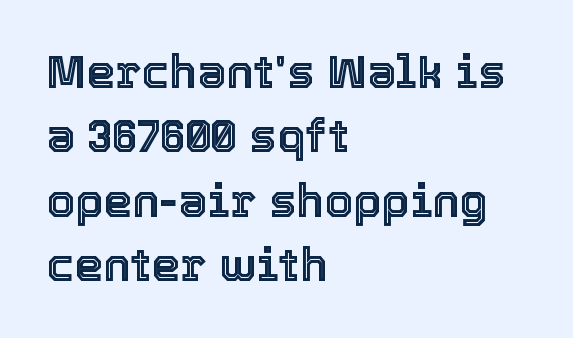
Line beginnings align vertically; line endings do not. Decoration check: the copy has no underline. Students, observe: this is what conventionally led text looks like. If you drew a line through each stem, it would be perfectly vertical.
